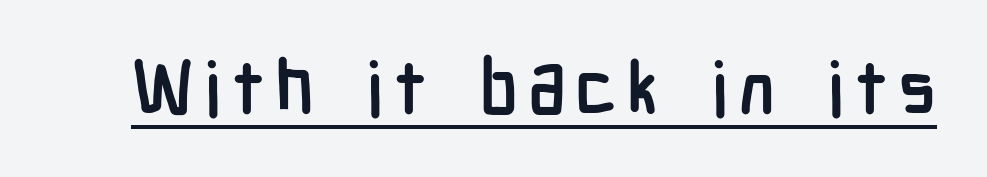
{"serif": "no", "italic": "no", "bold": "yes", "weight": "semibold", "width": "condensed", "stroke_contrast": "low", "x_height": "medium", "monospaced": "no", "underline": "yes", "glyph_px": 74}
